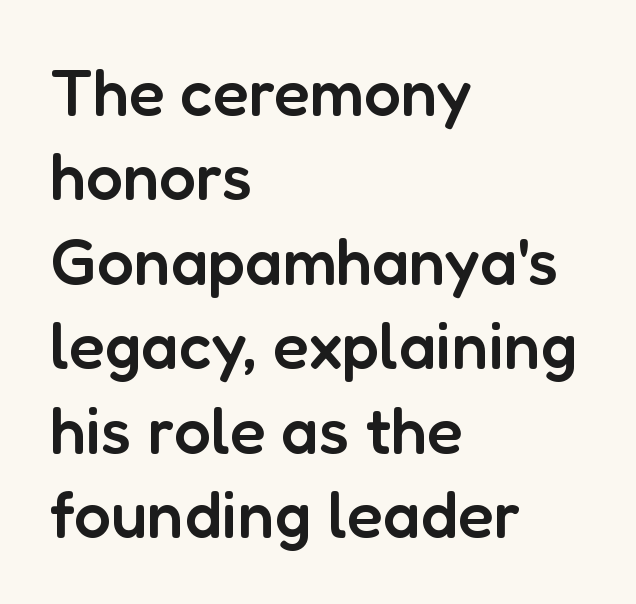
Every character sits straight up, as roman type does. Clear beneath every line of the passage. Caption: multi-line text, flush left, ragged right. Leading: standard. These words are printed semibold, heavier than regular yet not bold. Here the designer chose a conventional face with non-uniform glyph widths.
